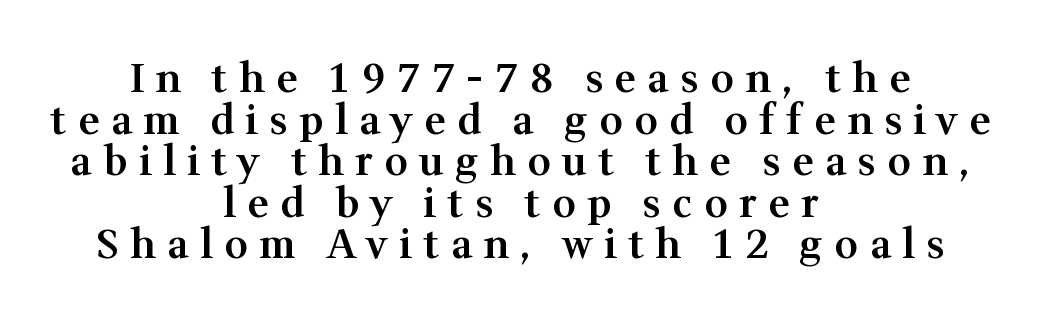
Q: Is the text bold? A: Semi-bold.
Q: Is the text italic (slanted)? A: No, it is upright.
Q: Is the typeface a serif or a sans-serif typeface? A: Serif.
Q: Is the text underlined? A: No.
Q: How is the paragraph aligned? A: Centered.
Q: Is the spacing between letters normal or unusually wide? A: Unusually wide.
Q: Is the spacing between lines tight, normal or loose? A: Tight.
Q: Width (condensed, normal, or wide)? A: Normal.
Q: Stroke contrast? A: Medium.
Q: x-height? A: Medium.
Q: Monospaced? A: No.
